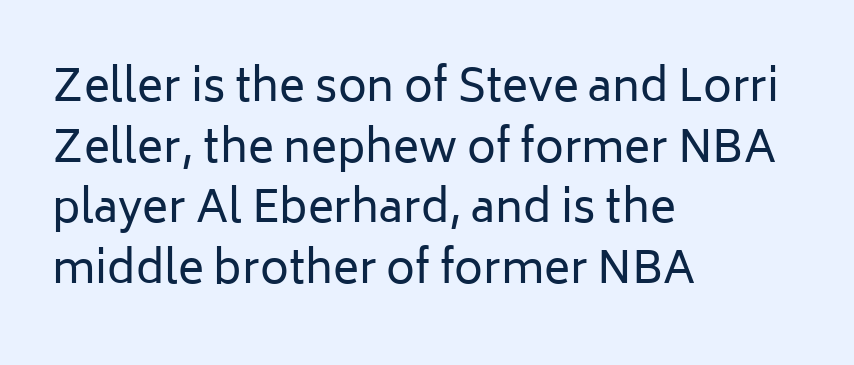
The image shows 44 px regular-weight sans-serif type, upright; set left-aligned, normal line spacing (1.38x), normal letter spacing, not underlined; low stroke contrast and a medium x-height.
